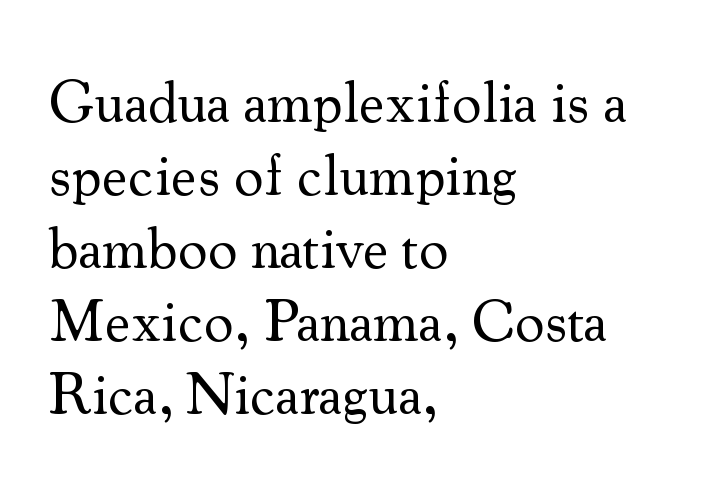
{"serif": "yes", "italic": "no", "bold": "no", "weight": "regular", "width": "normal", "stroke_contrast": "medium", "x_height": "small", "monospaced": "no", "underline": "no", "align": "left", "line_spacing": "normal", "line_spacing_ratio": 1.26, "letter_spacing": "normal", "letter_spacing_em": 0.0, "glyph_px": 58}
